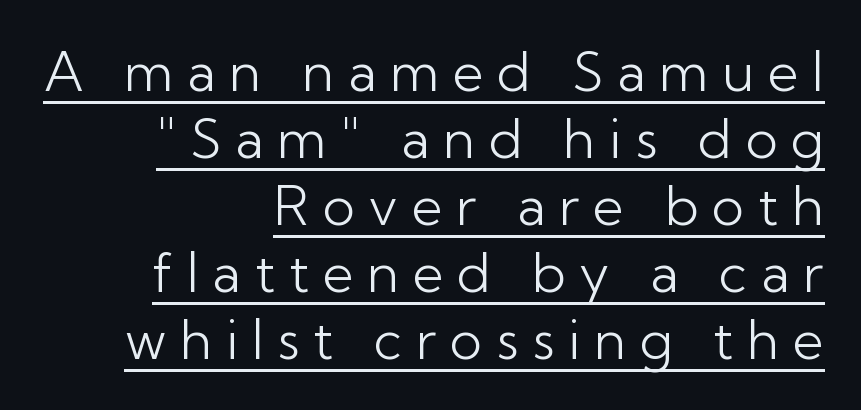
The image shows 54 px light sans-serif type, upright; set right-aligned, line spacing 1.24x, unusually wide letter spacing (+0.25 em), underlined; low stroke contrast and a medium x-height.
